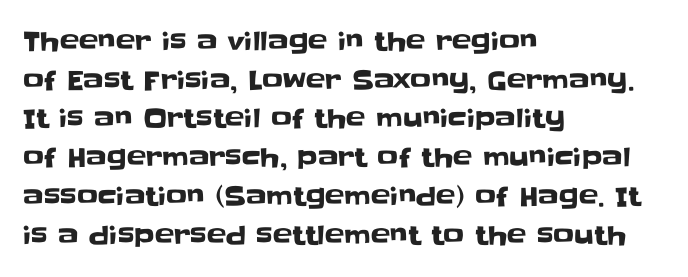
Q: Is the text italic (slanted)? A: No, it is upright.
Q: Is the text underlined? A: No.
Q: How is the paragraph aligned? A: Left-aligned.
Q: Is the spacing between letters normal or unusually wide? A: Normal.
Q: Is the spacing between lines tight, normal or loose? A: Normal.
